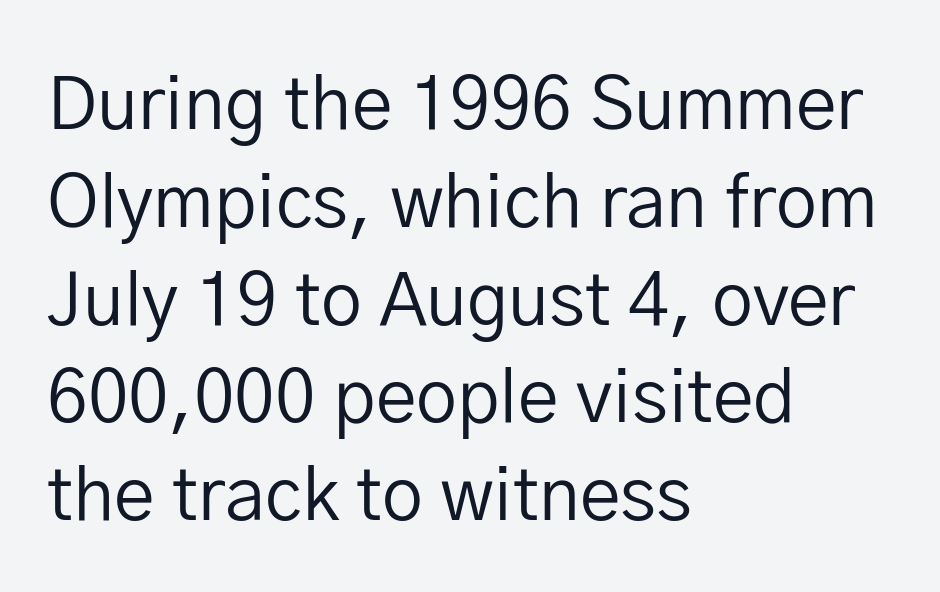
{"serif": "no", "italic": "no", "bold": "no", "weight": "regular", "width": "normal", "stroke_contrast": "low", "x_height": "medium", "monospaced": "no", "underline": "no", "align": "left", "line_spacing": "normal", "line_spacing_ratio": 1.34, "letter_spacing": "normal", "letter_spacing_em": 0.0, "glyph_px": 73}
